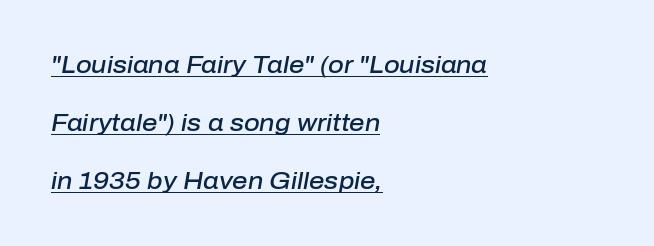
Vertically, the passage feels expansive, rows floating well apart. The rendering keeps characters at their native spacing. When letters slant like this, we call the style italic. Each line starts at the same left margin while the right side varies. How heavy is the stroke? Medium-heavy — a semibold, shy of bold.
